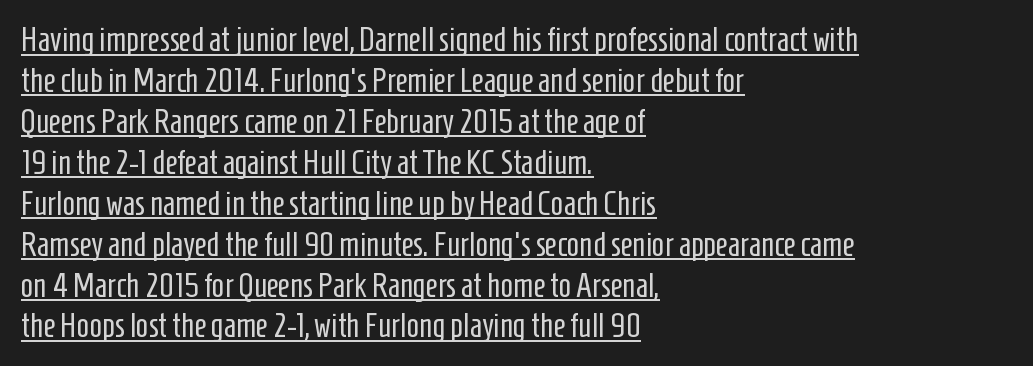
The image shows 33 px regular-weight, condensed sans-serif type, upright; set left-aligned, line spacing 1.24x, normal letter spacing, underlined; low stroke contrast and a medium x-height.
